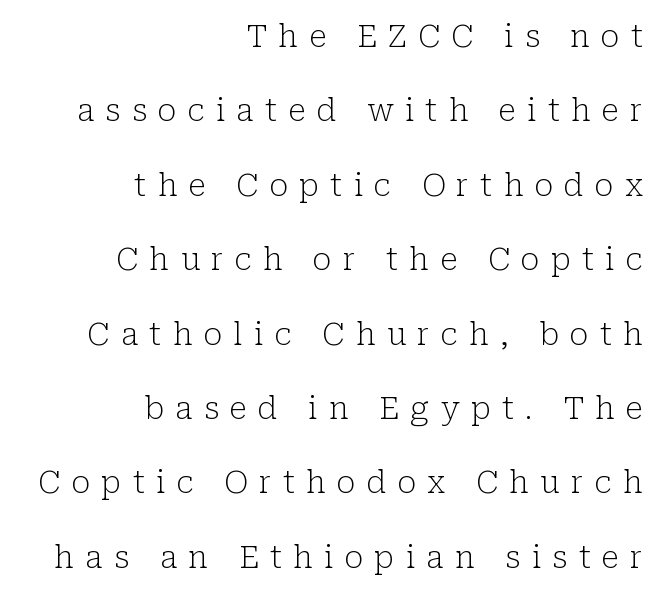
Q: Is the text bold? A: No.
Q: Is the text italic (slanted)? A: No, it is upright.
Q: Is the typeface a serif or a sans-serif typeface? A: Serif.
Q: Is the text underlined? A: No.
Q: How is the paragraph aligned? A: Right-aligned.
Q: Is the spacing between letters normal or unusually wide? A: Unusually wide.
Q: Is the spacing between lines tight, normal or loose? A: Loose.
Q: Width (condensed, normal, or wide)? A: Normal.
Q: Stroke contrast? A: Low.
Q: x-height? A: Medium.
Q: Monospaced? A: No.
